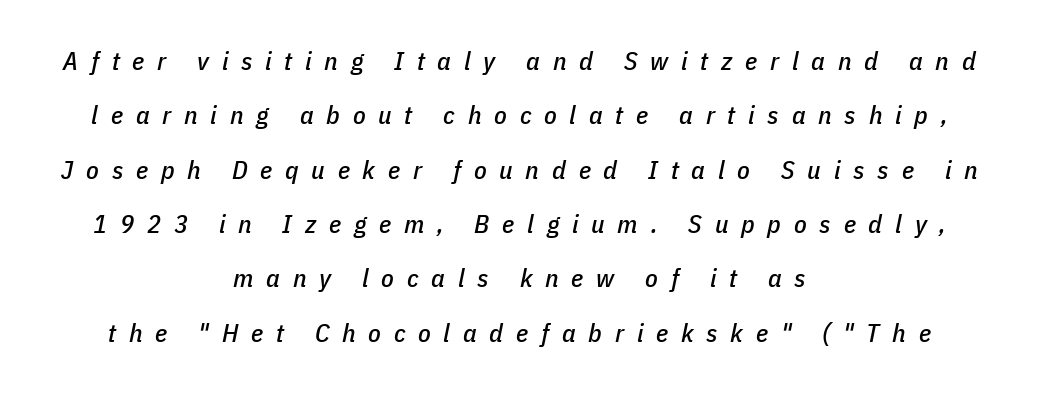
The letters are spread apart with noticeably loose tracking. The strip under each line holds only bare page. Whoever set this chose breathing room over compactness in the vertical rhythm. The face used here has a pronounced slope to its letters. The lines in this sample share a center point and differ in where they start and stop.
